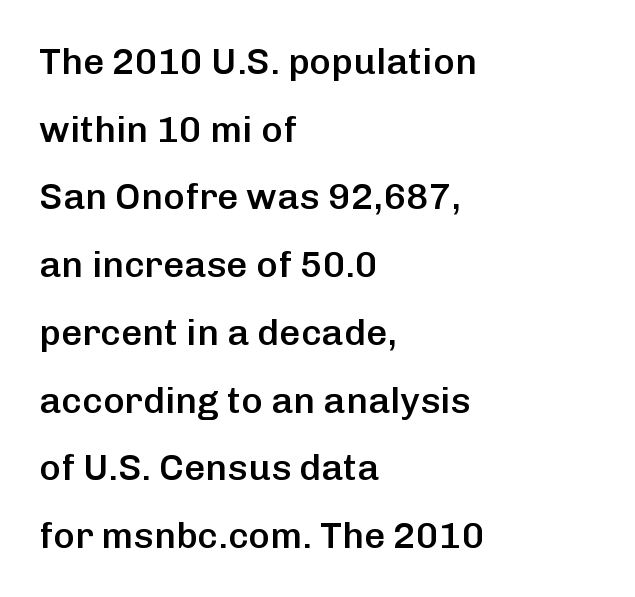
The image shows 37 px semibold sans-serif type, upright; set left-aligned, line spacing 1.83x, normal letter spacing, not underlined; low stroke contrast and a medium x-height.
